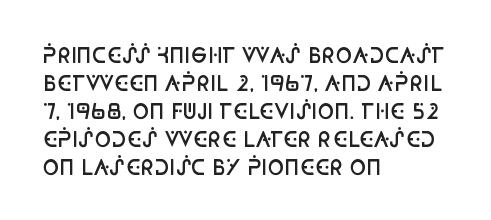
{"italic": "no", "bold": "semi", "underline": "no", "align": "left", "line_spacing": "normal", "line_spacing_ratio": 1.4, "letter_spacing": "normal", "letter_spacing_em": 0.0, "glyph_px": 20}
